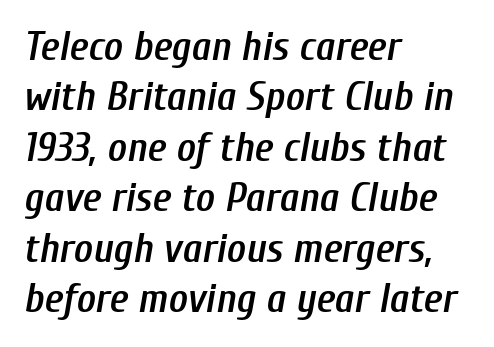
Q: Is the text bold? A: Semi-bold.
Q: Is the text italic (slanted)? A: Yes, it leans right by about 10 degrees.
Q: Is the text underlined? A: No.
Q: How is the paragraph aligned? A: Left-aligned.
Q: Is the spacing between letters normal or unusually wide? A: Normal.
Q: Width (condensed, normal, or wide)? A: Condensed.
Q: Stroke contrast? A: Low.
Q: x-height? A: Medium.
Q: Monospaced? A: No.
